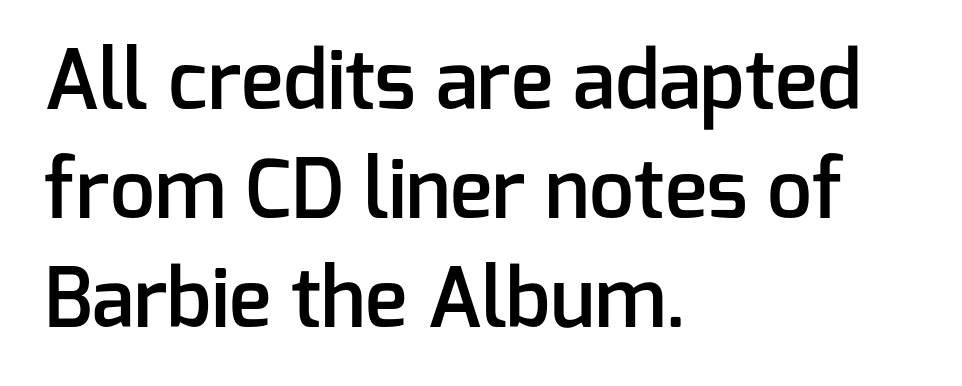
Q: Is the text bold? A: Semi-bold.
Q: Is the text italic (slanted)? A: No, it is upright.
Q: Is the typeface a serif or a sans-serif typeface? A: Sans-serif.
Q: Is the text underlined? A: No.
Q: How is the paragraph aligned? A: Left-aligned.
Q: Is the spacing between letters normal or unusually wide? A: Normal.
Q: Is the spacing between lines tight, normal or loose? A: Normal.
Q: Width (condensed, normal, or wide)? A: Normal.
Q: Stroke contrast? A: Low.
Q: x-height? A: Medium.
Q: Monospaced? A: No.
